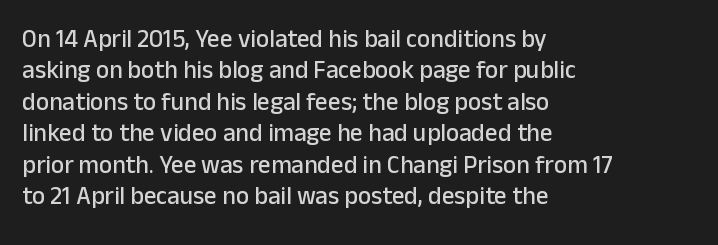
{"italic": "no", "underline": "no", "align": "left", "line_spacing": "normal", "line_spacing_ratio": 1.26, "letter_spacing": "normal", "letter_spacing_em": 0.0, "glyph_px": 25}
